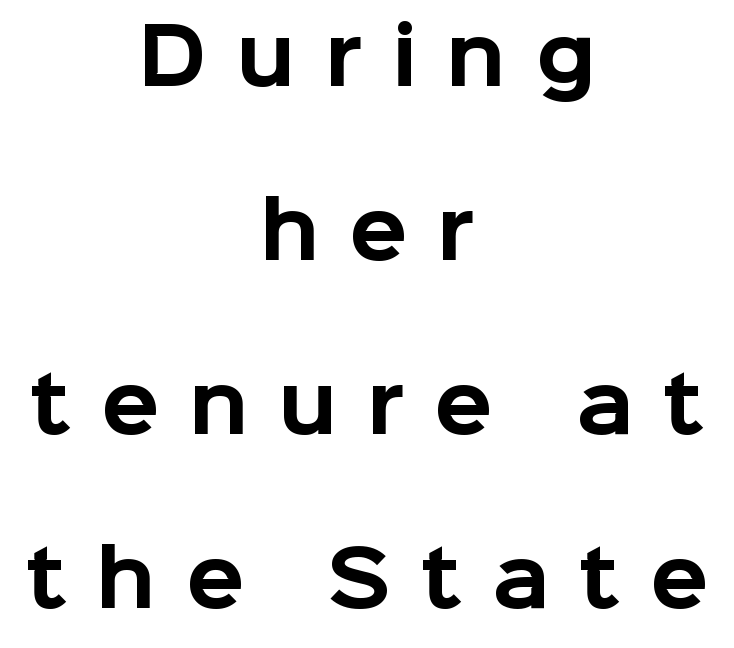
Q: Is the text bold? A: Yes.
Q: Is the text italic (slanted)? A: No, it is upright.
Q: Is the typeface a serif or a sans-serif typeface? A: Sans-serif.
Q: Is the text underlined? A: No.
Q: How is the paragraph aligned? A: Centered.
Q: Is the spacing between letters normal or unusually wide? A: Unusually wide.
Q: Is the spacing between lines tight, normal or loose? A: Loose.
Q: Width (condensed, normal, or wide)? A: Normal.
Q: Stroke contrast? A: Low.
Q: x-height? A: Medium.
Q: Monospaced? A: No.
